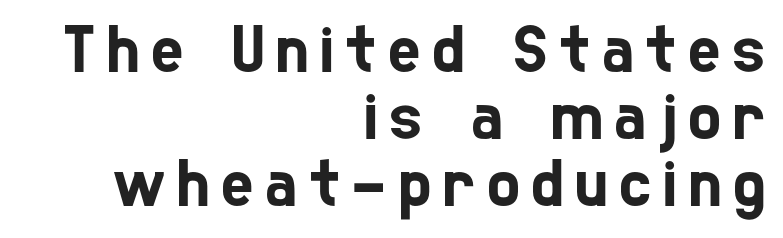
The image shows 69 px condensed sans-serif type; set right-aligned, tight line spacing (0.97x), not underlined; low stroke contrast and a medium x-height.
